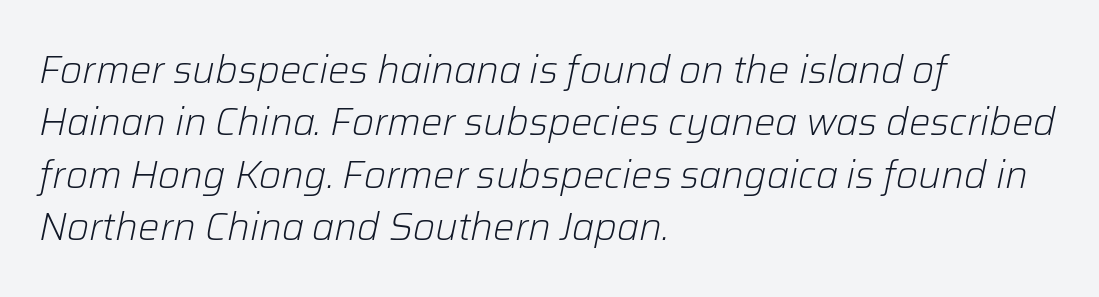
The zone under the glyphs is completely vacant. Each letter keeps its own natural width here, so spacing adapts to shape. Characters follow at the spacing the type designer built in. Short and long lines alike share a common starting point at left.
